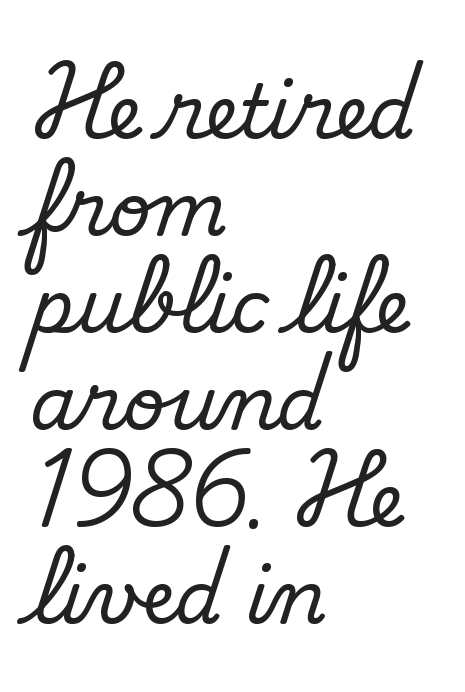
{"serif": "no", "bold": "no", "weight": "regular", "width": "normal", "stroke_contrast": "low", "x_height": "small", "monospaced": "no", "underline": "no", "align": "left", "line_spacing": "normal", "line_spacing_ratio": 1.31, "letter_spacing": "normal", "letter_spacing_em": 0.0, "glyph_px": 74}
